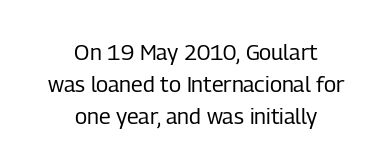
The image shows 22 px text type, upright; set centered, normal line spacing (1.46x), normal letter spacing, not underlined.
